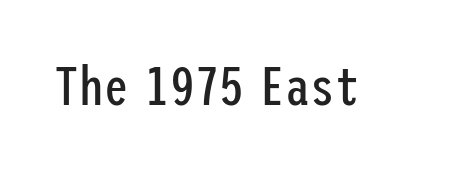
The image shows 55 px regular-weight, condensed sans-serif type, upright; set normal letter spacing, not underlined; low stroke contrast and a medium x-height.
